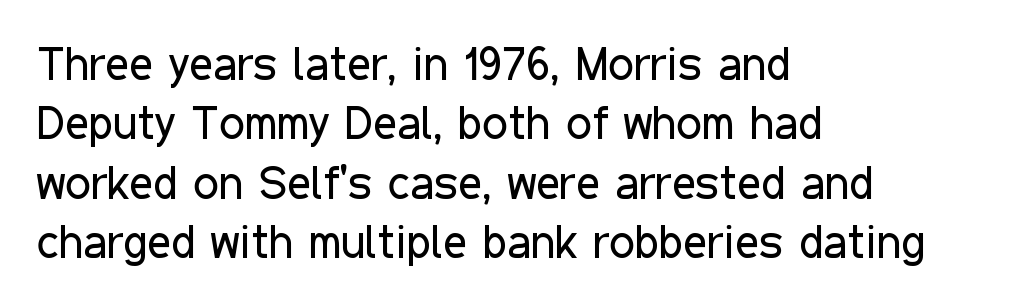
{"serif": "no", "italic": "no", "bold": "no", "weight": "regular", "width": "condensed", "stroke_contrast": "low", "x_height": "medium", "monospaced": "no", "underline": "no", "align": "left", "line_spacing": "normal", "line_spacing_ratio": 1.29, "letter_spacing": "normal", "letter_spacing_em": 0.0, "glyph_px": 46}
